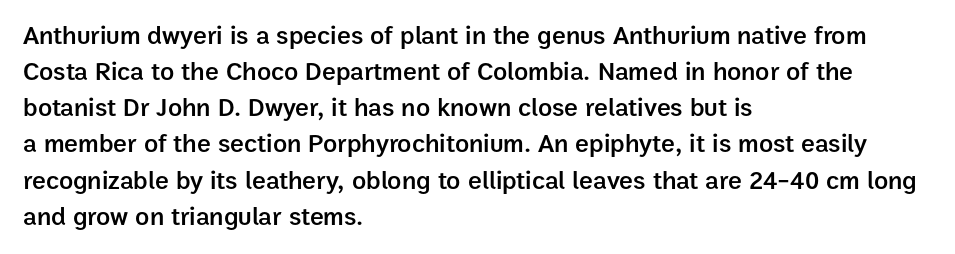
Designer's note — italics off, roman on. The sample has been set in demibold, a notch under bold. Anything drawn beneath the words? Only blank space. Does the copy run flush right? No — it runs flush left. The lines sit at an ordinary, default distance from one another.
